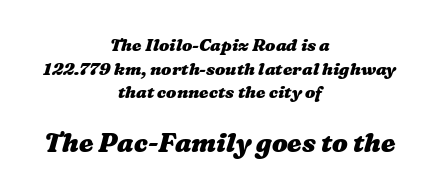
Q: Is the text bold? A: Yes.
Q: Is the text underlined? A: No.
Q: How is the paragraph aligned? A: Centered.
Q: Is the spacing between letters normal or unusually wide? A: Normal.
Q: Is the spacing between lines tight, normal or loose? A: Normal.
Q: Which block of text is set in a larger size, the first (top) or the second (bottom)? A: The second (bottom) one.
